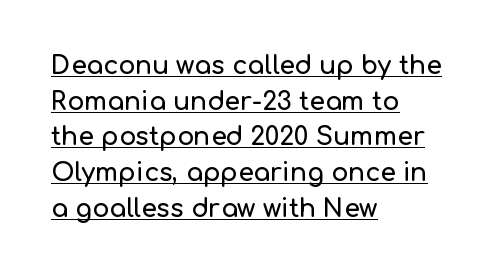
The image shows 25 px text type, upright; set left-aligned, normal line spacing (1.43x), normal letter spacing, underlined.
